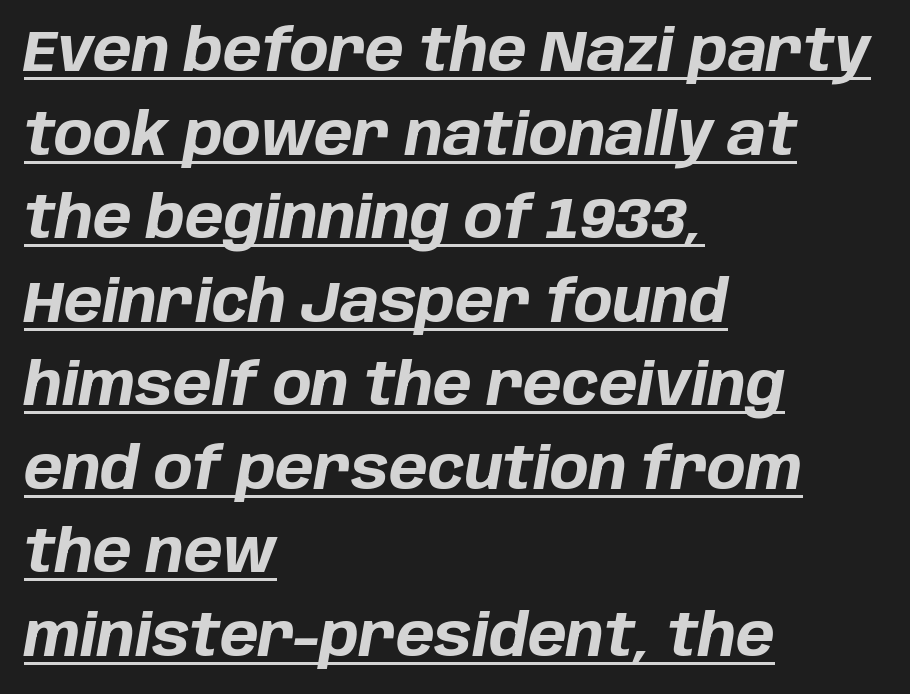
{"italic": "yes", "lean": "right", "slant_degrees": 10, "bold": "yes", "weight": "bold", "width": "normal", "stroke_contrast": "low", "x_height": "large", "monospaced": "no", "underline": "yes", "align": "left", "line_spacing": "normal", "line_spacing_ratio": 1.44, "letter_spacing": "normal", "letter_spacing_em": 0.0, "glyph_px": 58}
